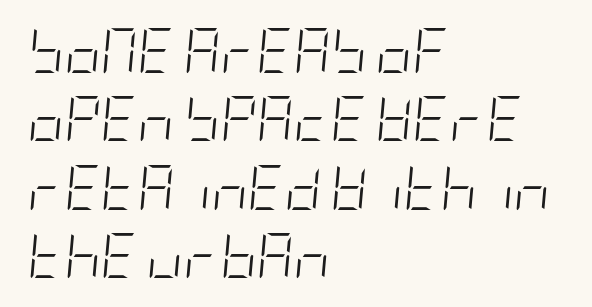
The axis of the letterforms is tilted away from vertical. This rendering features lettering with no underline. Stroke thickness stays within the range of a standard reading face or lighter. If you measured baseline to baseline, you'd find a middling distance.
